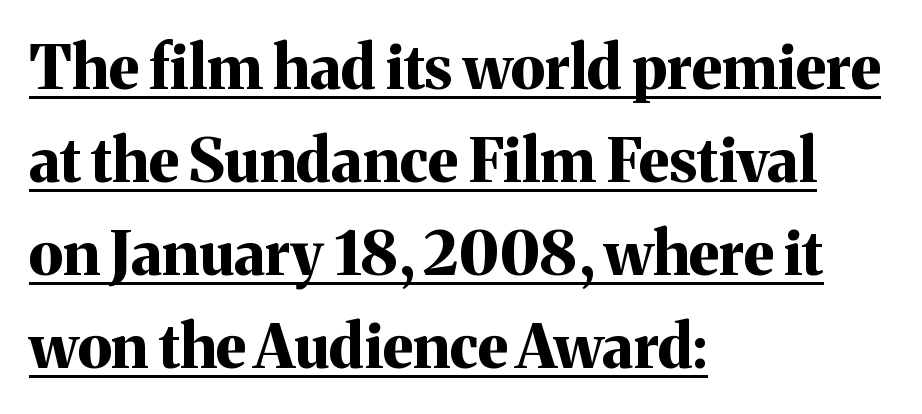
Q: Is the text bold? A: Yes.
Q: Is the text italic (slanted)? A: No, it is upright.
Q: Is the typeface a serif or a sans-serif typeface? A: Serif.
Q: Is the text underlined? A: Yes.
Q: How is the paragraph aligned? A: Left-aligned.
Q: Is the spacing between letters normal or unusually wide? A: Normal.
Q: Is the spacing between lines tight, normal or loose? A: Normal.
Q: Width (condensed, normal, or wide)? A: Normal.
Q: Stroke contrast? A: Medium.
Q: x-height? A: Medium.
Q: Monospaced? A: No.
